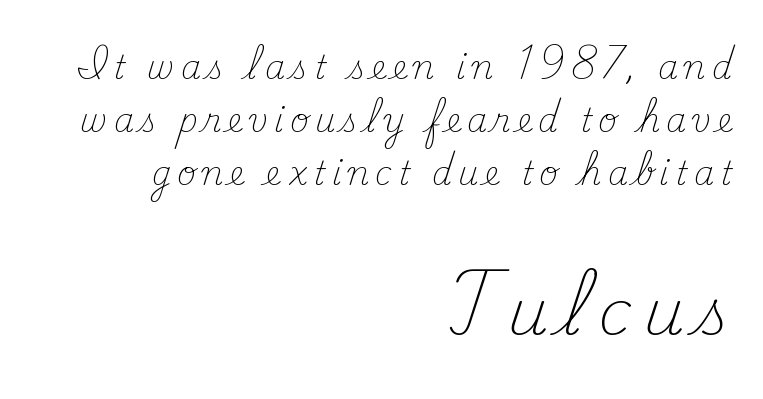
{"serif": "yes", "bold": "no", "weight": "light", "width": "normal", "stroke_contrast": "medium", "x_height": "small", "monospaced": "no", "underline": "no", "align": "right", "line_spacing": "normal", "line_spacing_ratio": 1.65, "larger_block": "second", "size_ratio": 2.0, "glyph_px": 64}
